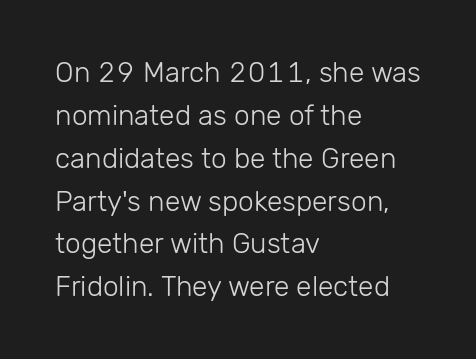
{"serif": "no", "italic": "no", "bold": "no", "weight": "light", "width": "normal", "stroke_contrast": "low", "x_height": "medium", "monospaced": "no", "underline": "no", "align": "left", "line_spacing": "normal", "line_spacing_ratio": 1.53, "letter_spacing": "normal", "letter_spacing_em": 0.0, "glyph_px": 28}
